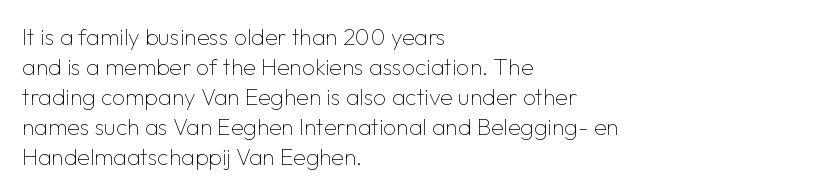
{"italic": "no", "bold": "no", "underline": "no", "align": "left", "line_spacing": "normal", "line_spacing_ratio": 1.3, "letter_spacing": "normal", "letter_spacing_em": 0.0, "glyph_px": 23}
